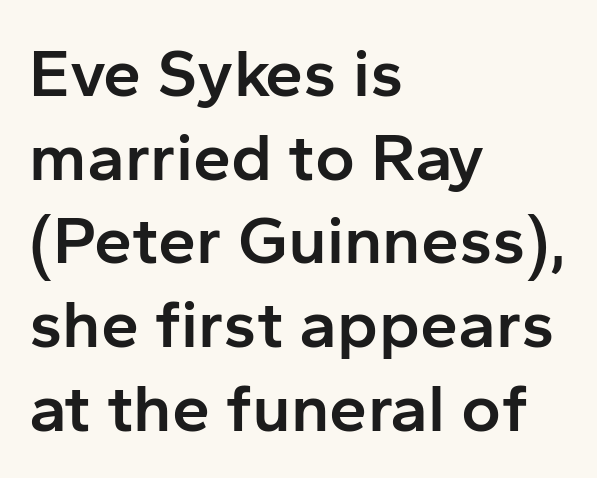
Posture: straight, roman, zero tilt. Proportional: the letters do not fall into vertical columns. The face used here is a sans, in the tradition of grotesques and geometrics. Look at the tracking — it's just the regular setting, nothing added.
